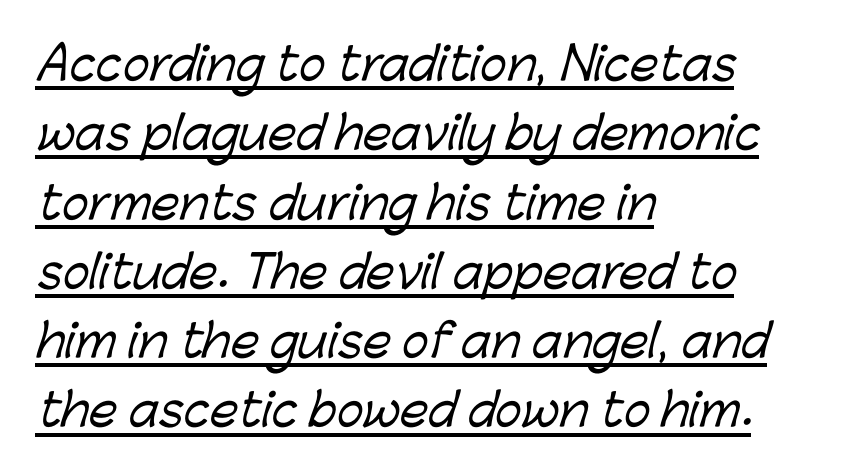
The image shows 45 px sans-serif type; set left-aligned, normal line spacing (1.54x), normal letter spacing, underlined; low stroke contrast and a medium x-height.
